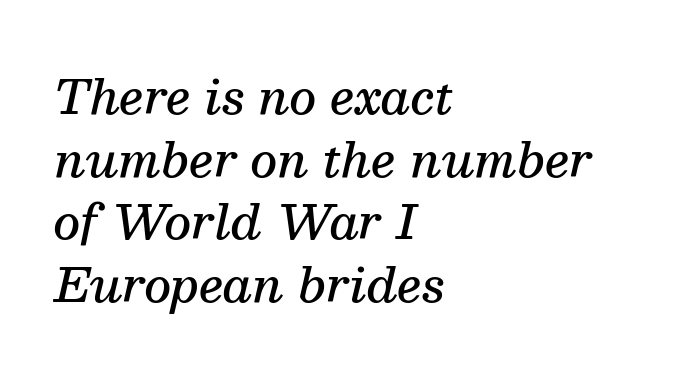
Q: Is the text bold? A: Semi-bold.
Q: Is the text italic (slanted)? A: Yes, it leans right by about 13 degrees.
Q: Is the typeface a serif or a sans-serif typeface? A: Serif.
Q: Is the text underlined? A: No.
Q: How is the paragraph aligned? A: Left-aligned.
Q: Is the spacing between letters normal or unusually wide? A: Normal.
Q: Is the spacing between lines tight, normal or loose? A: Normal.
Q: Width (condensed, normal, or wide)? A: Normal.
Q: Stroke contrast? A: Medium.
Q: x-height? A: Medium.
Q: Monospaced? A: No.
